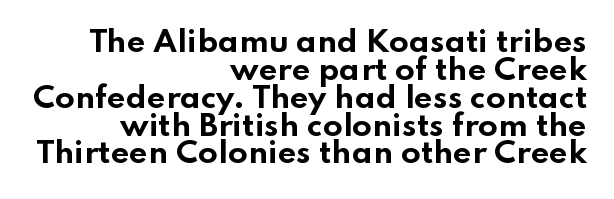
The image shows 29 px bold, wide sans-serif type, upright; set right-aligned, tight line spacing (0.96x), normal letter spacing, not underlined; low stroke contrast and a small x-height.
